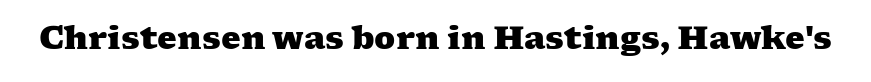
Type without underlining. Each letter keeps its own natural width here, so spacing adapts to shape. The rendering keeps characters at their native spacing. Examine the stroke ends and you'll spot serifs. How heavy is the stroke? Heavy — this is a bold.
